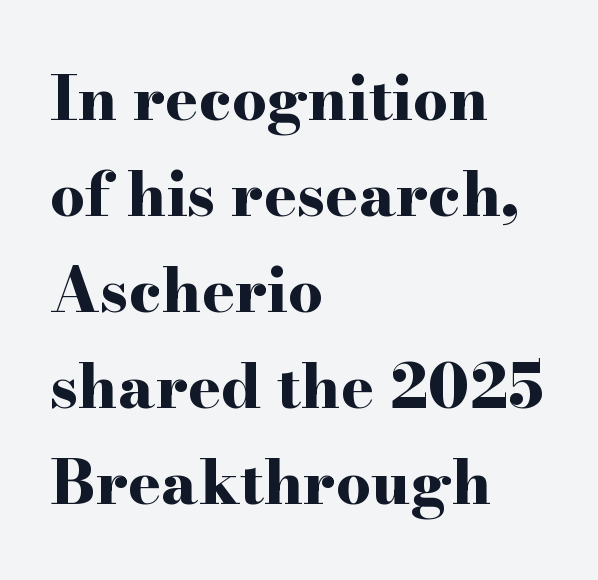
{"serif": "yes", "italic": "no", "bold": "yes", "weight": "bold", "width": "wide", "stroke_contrast": "high", "x_height": "small", "monospaced": "no", "underline": "no", "align": "left", "line_spacing": "normal", "line_spacing_ratio": 1.55, "letter_spacing": "normal", "letter_spacing_em": 0.0, "glyph_px": 62}
